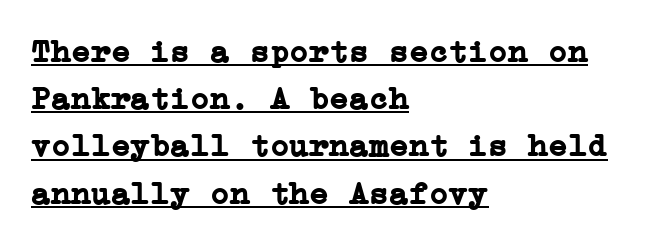
Q: Is the text bold? A: Yes.
Q: Is the text italic (slanted)? A: No, it is upright.
Q: Is the typeface a serif or a sans-serif typeface? A: Serif.
Q: Is the text underlined? A: Yes.
Q: How is the paragraph aligned? A: Left-aligned.
Q: Is the spacing between letters normal or unusually wide? A: Normal.
Q: Is the spacing between lines tight, normal or loose? A: Normal.
Q: Width (condensed, normal, or wide)? A: Normal.
Q: Stroke contrast? A: Low.
Q: x-height? A: Medium.
